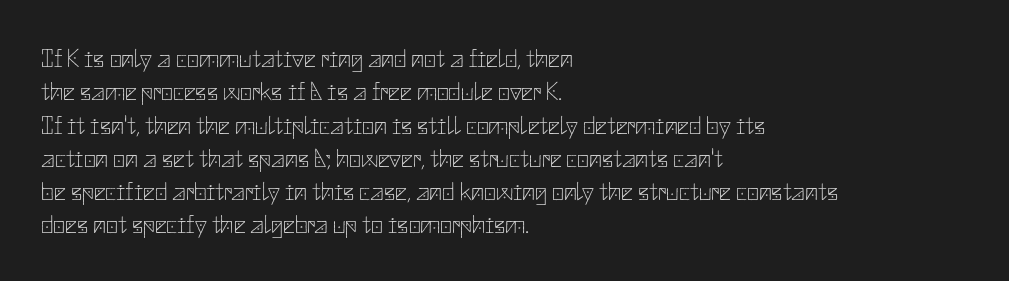
{"italic": "no", "bold": "no", "underline": "no", "align": "left", "line_spacing": "normal", "line_spacing_ratio": 1.28, "letter_spacing": "normal", "letter_spacing_em": 0.0, "glyph_px": 26}
